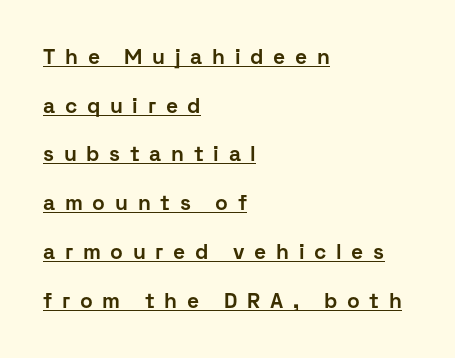
The image shows 21 px bold type, upright; set left-aligned, loose line spacing (2.32x), unusually wide letter spacing (+0.46 em), underlined.
